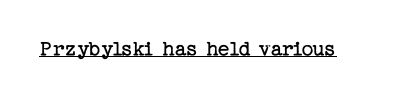
Students, observe the line beneath the letters — that is underlining. You can tell it's not italic because the verticals are truly vertical. Stems here are at most as thick as an everyday book face. Between one letter and the next there's only the usual sliver of space.
